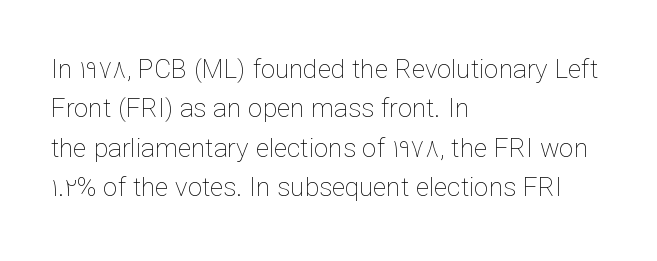
Q: Is the text bold? A: No.
Q: Is the text italic (slanted)? A: No, it is upright.
Q: Is the text underlined? A: No.
Q: How is the paragraph aligned? A: Left-aligned.
Q: Is the spacing between letters normal or unusually wide? A: Normal.
Q: Is the spacing between lines tight, normal or loose? A: Normal.
